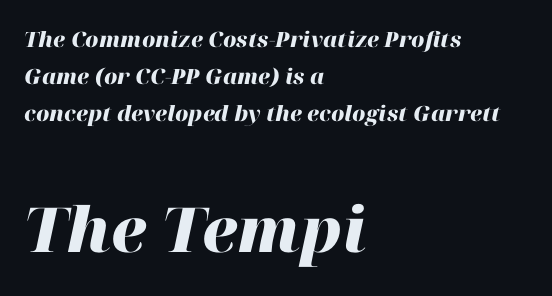
{"italic": "yes", "lean": "right", "slant_degrees": 12, "bold": "yes", "weight": "heavy", "width": "normal", "stroke_contrast": "high", "x_height": "medium", "monospaced": "no", "underline": "no", "align": "left", "line_spacing_ratio": 1.77, "letter_spacing": "normal", "letter_spacing_em": 0.0, "larger_block": "second", "size_ratio": 2.95, "glyph_px": 62}
